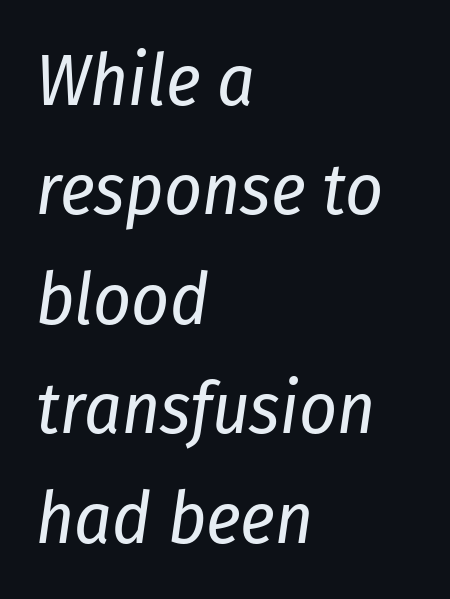
Q: Is the text bold? A: No.
Q: Is the text italic (slanted)? A: Yes, it leans right by about 8 degrees.
Q: Is the text underlined? A: No.
Q: How is the paragraph aligned? A: Left-aligned.
Q: Is the spacing between letters normal or unusually wide? A: Normal.
Q: Is the spacing between lines tight, normal or loose? A: Normal.
Q: Width (condensed, normal, or wide)? A: Condensed.
Q: Stroke contrast? A: Low.
Q: x-height? A: Medium.
Q: Monospaced? A: No.
